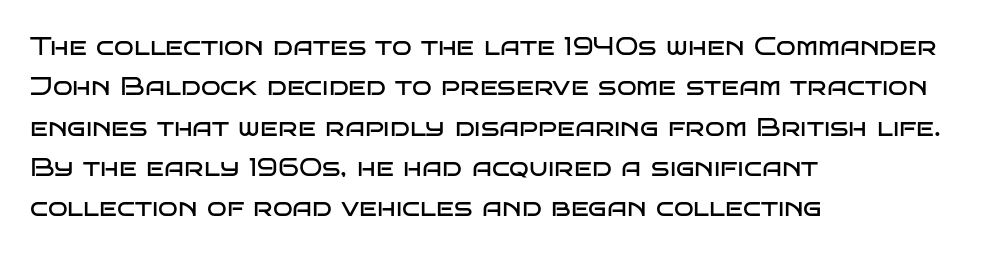
{"italic": "no", "bold": "no", "underline": "no", "align": "left", "line_spacing": "normal", "line_spacing_ratio": 1.55, "letter_spacing": "normal", "letter_spacing_em": 0.0, "glyph_px": 26}
